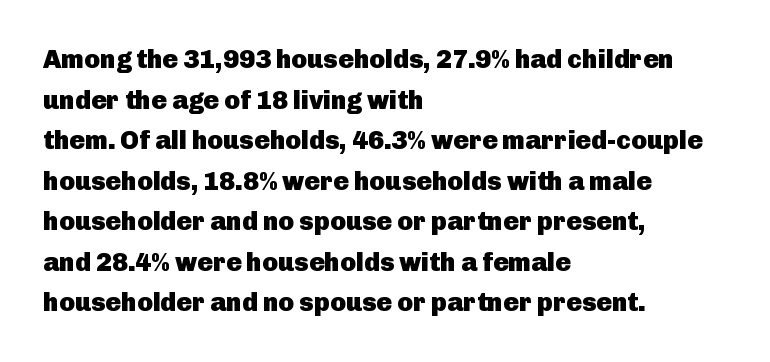
The image shows 26 px bold type, upright; set left-aligned, normal line spacing (1.56x), normal letter spacing, not underlined.
